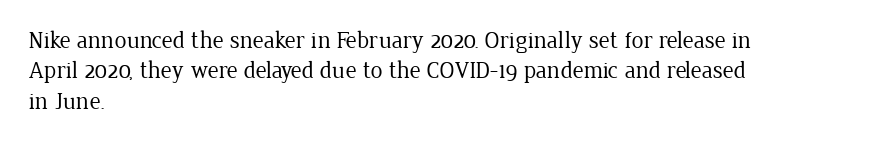
Q: Is the text bold? A: No.
Q: Is the text italic (slanted)? A: No, it is upright.
Q: Is the text underlined? A: No.
Q: How is the paragraph aligned? A: Left-aligned.
Q: Is the spacing between letters normal or unusually wide? A: Normal.
Q: Is the spacing between lines tight, normal or loose? A: Normal.
